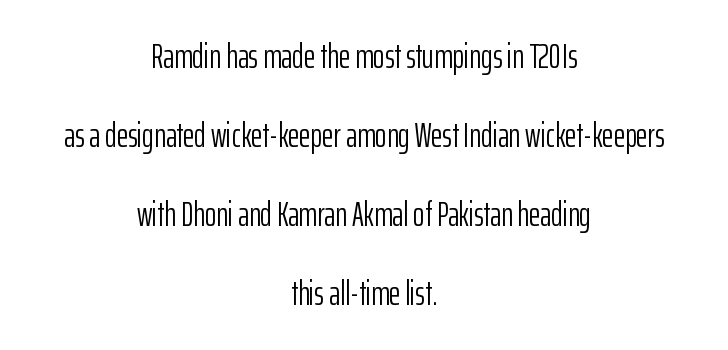
Q: Is the text bold? A: No.
Q: Is the text italic (slanted)? A: No, it is upright.
Q: Is the typeface a serif or a sans-serif typeface? A: Sans-serif.
Q: Is the text underlined? A: No.
Q: How is the paragraph aligned? A: Centered.
Q: Is the spacing between letters normal or unusually wide? A: Normal.
Q: Is the spacing between lines tight, normal or loose? A: Loose.
Q: Width (condensed, normal, or wide)? A: Condensed.
Q: Stroke contrast? A: Low.
Q: x-height? A: Medium.
Q: Monospaced? A: No.
